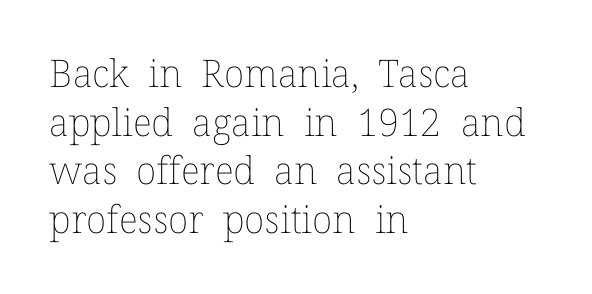
The image shows 38 px thin type, upright; set left-aligned, normal line spacing (1.28x), normal letter spacing, not underlined; low stroke contrast and a medium x-height.
